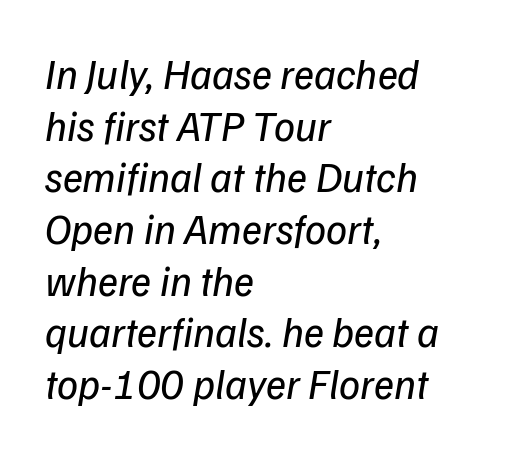
Q: Is the text bold? A: No.
Q: Is the text italic (slanted)? A: Yes, it leans right by about 9 degrees.
Q: Is the text underlined? A: No.
Q: How is the paragraph aligned? A: Left-aligned.
Q: Is the spacing between letters normal or unusually wide? A: Normal.
Q: Width (condensed, normal, or wide)? A: Normal.
Q: Stroke contrast? A: Low.
Q: x-height? A: Medium.
Q: Monospaced? A: No.
